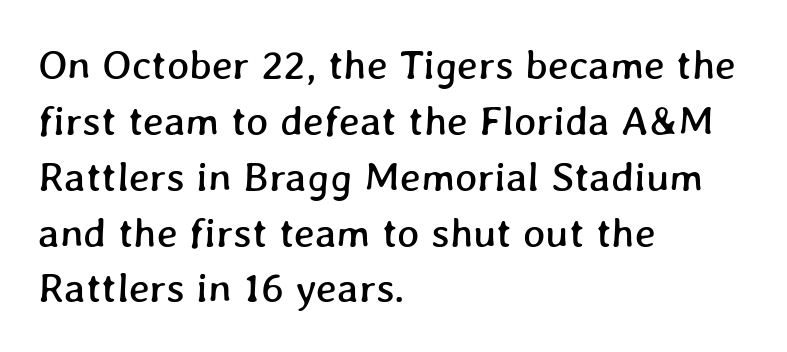
Q: Is the text underlined? A: No.
Q: How is the paragraph aligned? A: Left-aligned.
Q: Is the spacing between letters normal or unusually wide? A: Normal.
Q: Is the spacing between lines tight, normal or loose? A: Normal.
Q: Width (condensed, normal, or wide)? A: Normal.
Q: Stroke contrast? A: Low.
Q: x-height? A: Medium.
Q: Monospaced? A: No.
